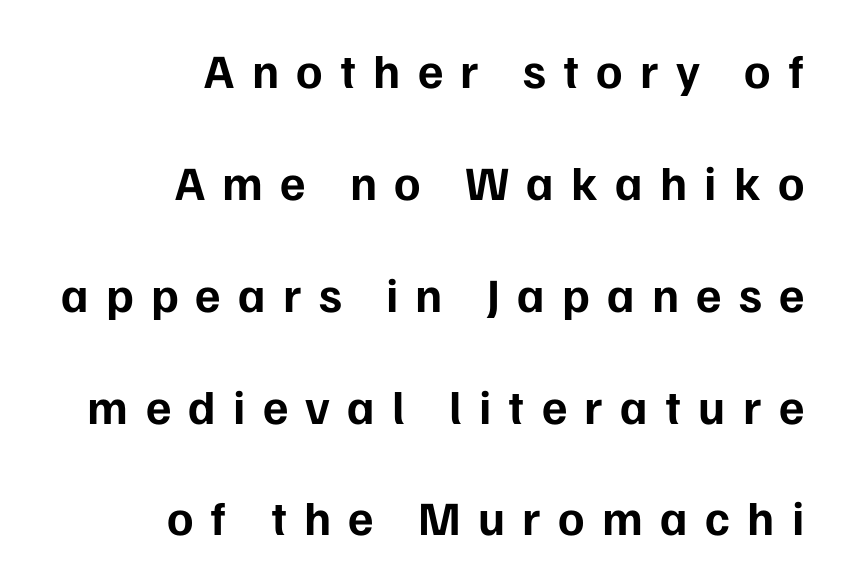
The image shows 48 px bold sans-serif type, upright; set right-aligned, loose line spacing (2.33x), unusually wide letter spacing (+0.36 em), not underlined; low stroke contrast and a medium x-height.
